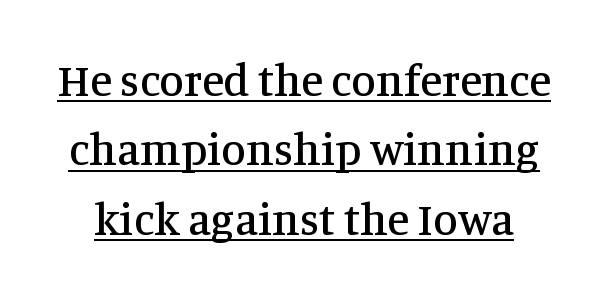
Q: Is the text italic (slanted)? A: No, it is upright.
Q: Is the typeface a serif or a sans-serif typeface? A: Serif.
Q: Is the text underlined? A: Yes.
Q: Is the spacing between letters normal or unusually wide? A: Normal.
Q: Is the spacing between lines tight, normal or loose? A: Normal.
Q: Width (condensed, normal, or wide)? A: Normal.
Q: Stroke contrast? A: Medium.
Q: x-height? A: Large.
Q: Monospaced? A: No.
